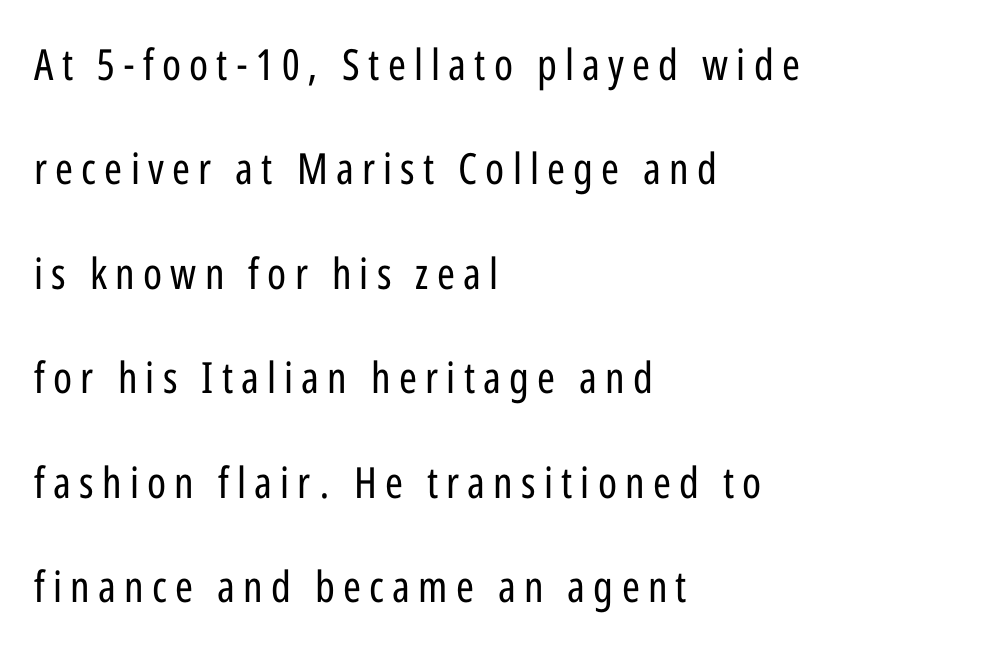
Q: Is the text bold? A: No.
Q: Is the text italic (slanted)? A: No, it is upright.
Q: Is the typeface a serif or a sans-serif typeface? A: Sans-serif.
Q: Is the text underlined? A: No.
Q: How is the paragraph aligned? A: Left-aligned.
Q: Is the spacing between lines tight, normal or loose? A: Loose.
Q: Width (condensed, normal, or wide)? A: Condensed.
Q: Stroke contrast? A: Low.
Q: x-height? A: Medium.
Q: Monospaced? A: No.
